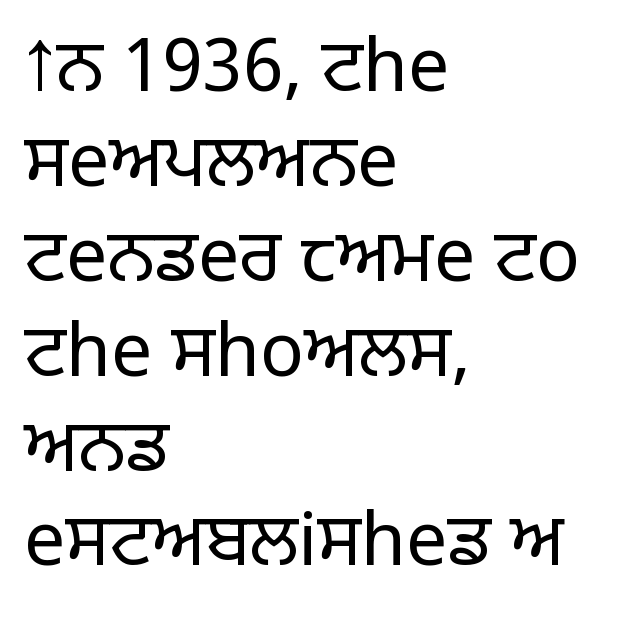
Q: Is the text bold? A: No.
Q: Is the text italic (slanted)? A: No, it is upright.
Q: Is the typeface a serif or a sans-serif typeface? A: Sans-serif.
Q: Is the text underlined? A: No.
Q: How is the paragraph aligned? A: Left-aligned.
Q: Is the spacing between letters normal or unusually wide? A: Normal.
Q: Is the spacing between lines tight, normal or loose? A: Normal.
Q: Width (condensed, normal, or wide)? A: Normal.
Q: Stroke contrast? A: Low.
Q: x-height? A: Large.
Q: Monospaced? A: No.
